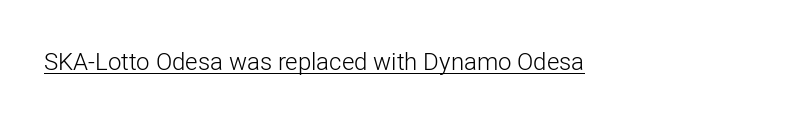
{"italic": "no", "bold": "no", "underline": "yes", "letter_spacing": "normal", "letter_spacing_em": 0.0, "glyph_px": 24}
